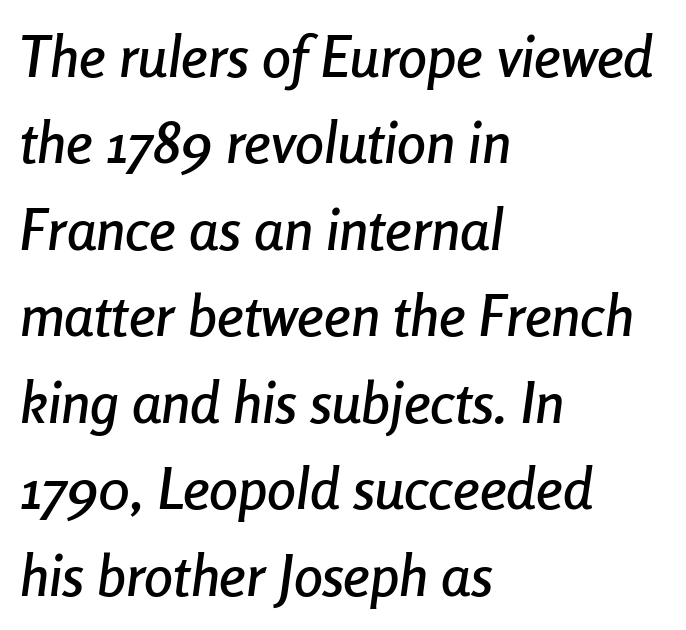
The image shows 58 px condensed type, italic (leaning right); set left-aligned, normal line spacing (1.49x), normal letter spacing, not underlined; low stroke contrast and a medium x-height.
